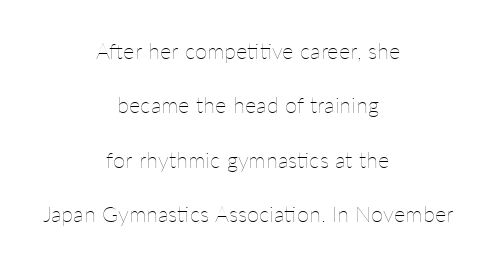
The image shows 22 px text type, upright; set centered, loose line spacing (2.47x), normal letter spacing, not underlined.
